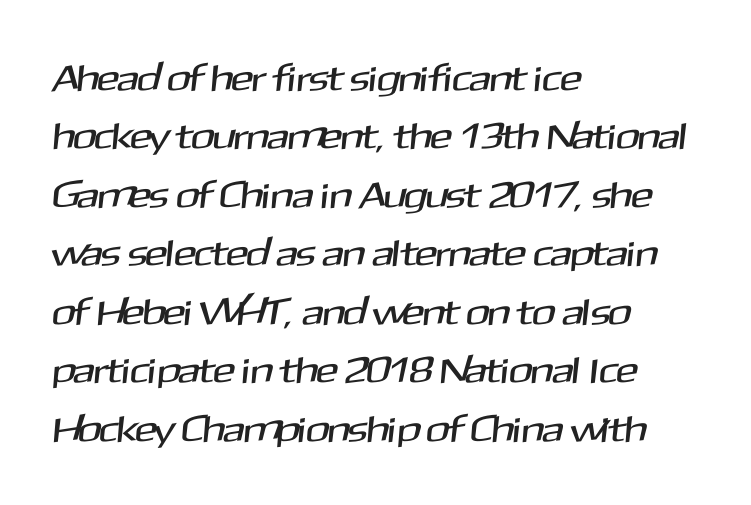
Q: Is the typeface a serif or a sans-serif typeface? A: Sans-serif.
Q: Is the text underlined? A: No.
Q: How is the paragraph aligned? A: Left-aligned.
Q: Is the spacing between letters normal or unusually wide? A: Normal.
Q: Is the spacing between lines tight, normal or loose? A: Normal.
Q: Width (condensed, normal, or wide)? A: Normal.
Q: Stroke contrast? A: Medium.
Q: x-height? A: Medium.
Q: Monospaced? A: No.
